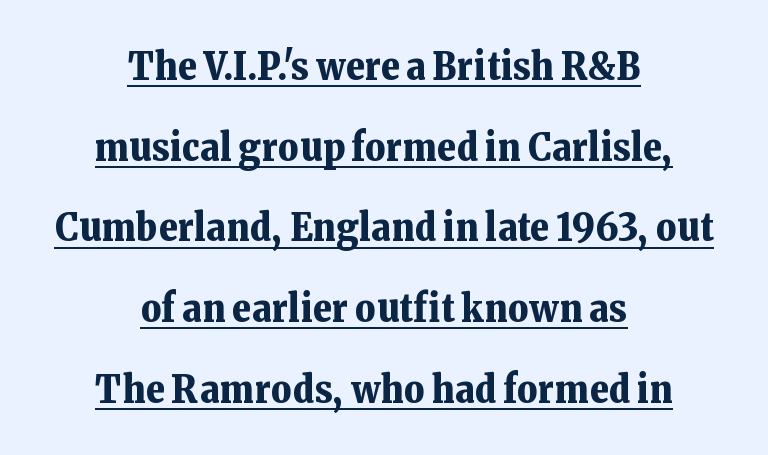
Q: Is the text bold? A: Yes.
Q: Is the text italic (slanted)? A: No, it is upright.
Q: Is the typeface a serif or a sans-serif typeface? A: Serif.
Q: Is the text underlined? A: Yes.
Q: How is the paragraph aligned? A: Centered.
Q: Is the spacing between letters normal or unusually wide? A: Normal.
Q: Is the spacing between lines tight, normal or loose? A: Loose.
Q: Width (condensed, normal, or wide)? A: Normal.
Q: Stroke contrast? A: Low.
Q: x-height? A: Medium.
Q: Monospaced? A: No.
